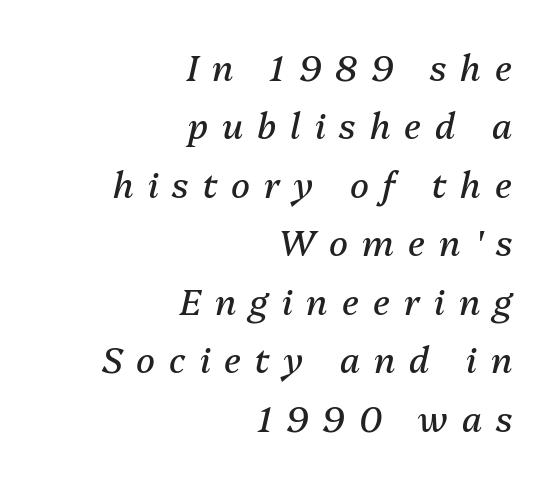
Q: Is the text bold? A: No.
Q: Is the text italic (slanted)? A: Yes, it leans right by about 13 degrees.
Q: Is the text underlined? A: No.
Q: How is the paragraph aligned? A: Right-aligned.
Q: Is the spacing between letters normal or unusually wide? A: Unusually wide.
Q: Is the spacing between lines tight, normal or loose? A: Normal.
Q: Width (condensed, normal, or wide)? A: Normal.
Q: Stroke contrast? A: Medium.
Q: x-height? A: Medium.
Q: Monospaced? A: No.
